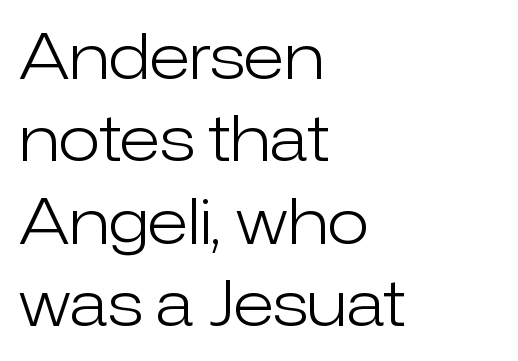
Is the block centered? No — it sits flush against the left margin. Style check: upright. Observe the absence of serifs on each vertical stroke in this sample. Students, note that the glyphs here touch the page at normal intervals.
